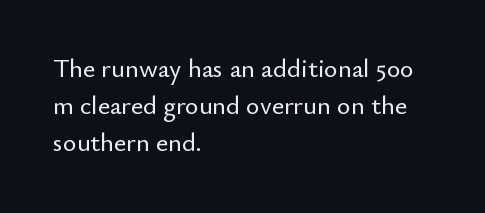
Q: Is the text italic (slanted)? A: No, it is upright.
Q: Is the text underlined? A: No.
Q: How is the paragraph aligned? A: Left-aligned.
Q: Is the spacing between letters normal or unusually wide? A: Normal.
Q: Is the spacing between lines tight, normal or loose? A: Normal.
